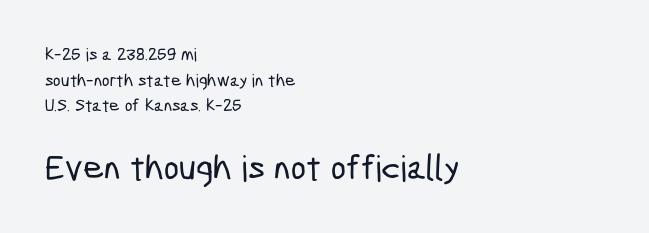
Q: Is the typeface a serif or a sans-serif typeface? A: Sans-serif.
Q: Is the text underlined? A: No.
Q: How is the paragraph aligned? A: Left-aligned.
Q: Is the spacing between letters normal or unusually wide? A: Normal.
Q: Is the spacing between lines tight, normal or loose? A: Normal.
Q: Which block of text is set in a larger size, the first (top) or the second (bottom)? A: The second (bottom) one.
Q: Width (condensed, normal, or wide)? A: Condensed.
Q: Stroke contrast? A: Low.
Q: x-height? A: Medium.
Q: Monospaced? A: No.
